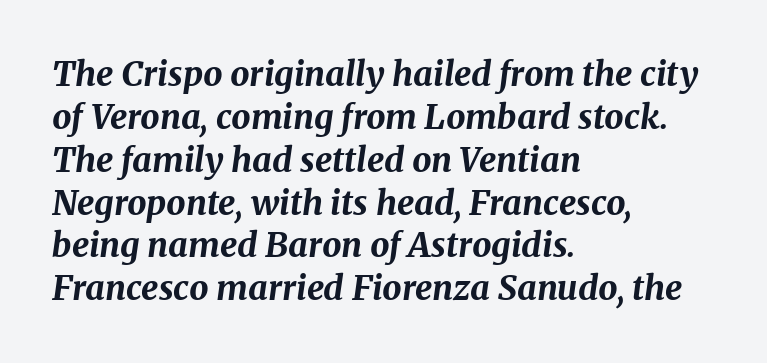
The image shows 34 px bold type, italic (leaning right); set left-aligned, normal line spacing (1.26x), normal letter spacing, not underlined; medium stroke contrast and a medium x-height.
